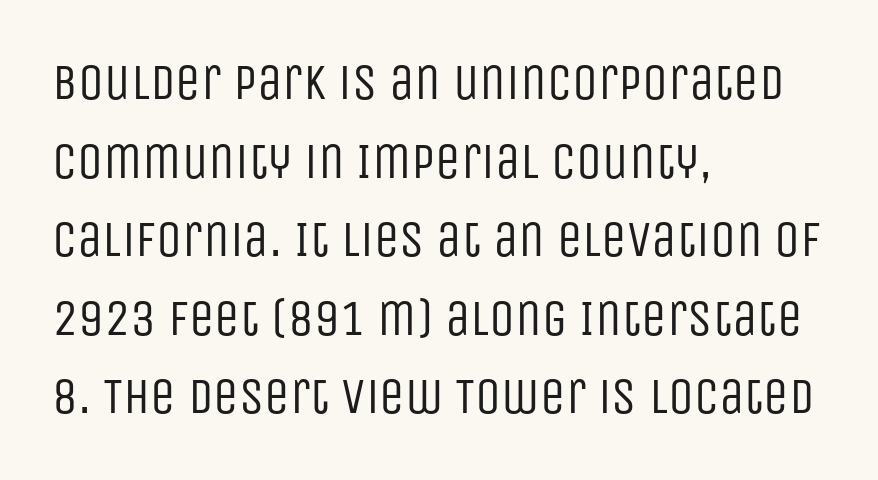
Q: Is the text bold? A: No.
Q: Is the text italic (slanted)? A: No, it is upright.
Q: Is the typeface a serif or a sans-serif typeface? A: Sans-serif.
Q: Is the text underlined? A: No.
Q: How is the paragraph aligned? A: Left-aligned.
Q: Is the spacing between letters normal or unusually wide? A: Normal.
Q: Is the spacing between lines tight, normal or loose? A: Normal.
Q: Width (condensed, normal, or wide)? A: Condensed.
Q: Stroke contrast? A: Low.
Q: x-height? A: Large.
Q: Monospaced? A: No.
